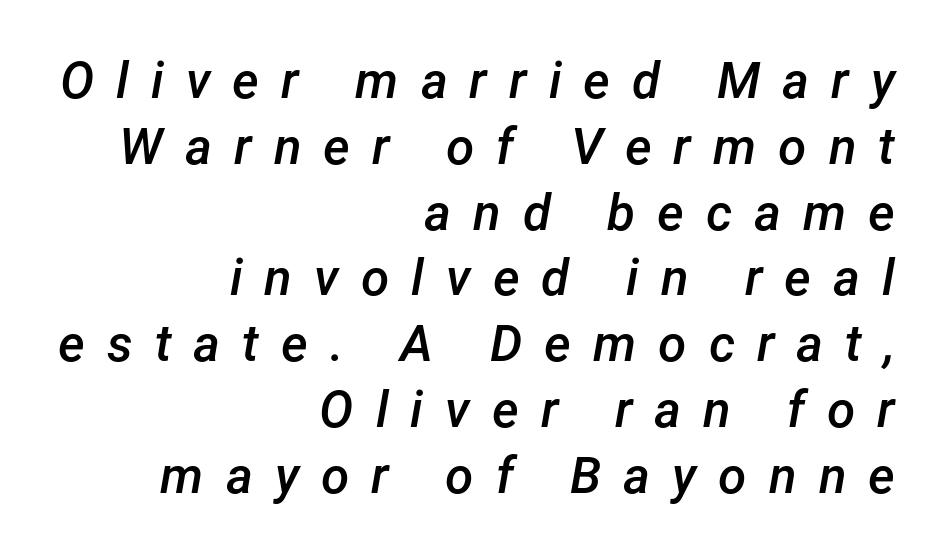
The gap between lines stays unmarked. Reading down the column, the eye jumps a familiar distance to each next line. Between one letter and the next there's a generous, obvious gap. The rag falls on the left side of this text block. Weight check: semibold — heavier than regular, not quite bold. Does the lettering tilt? It does — this is italic.
